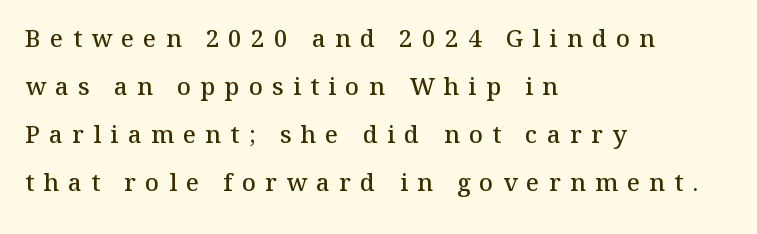
The image shows 24 px text type, upright; set left-aligned, loose line spacing (2.0x), unusually wide letter spacing (+0.39 em), not underlined.
